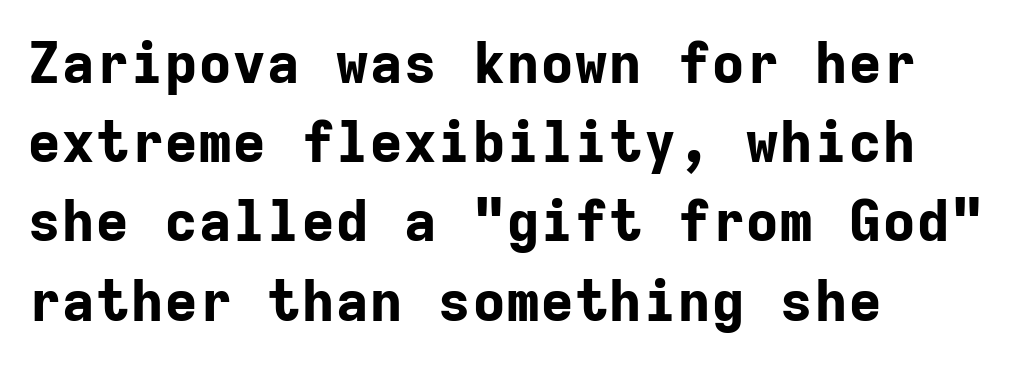
Q: Is the text bold? A: Yes.
Q: Is the text italic (slanted)? A: No, it is upright.
Q: Is the typeface a serif or a sans-serif typeface? A: Sans-serif.
Q: Is the text underlined? A: No.
Q: How is the paragraph aligned? A: Left-aligned.
Q: Is the spacing between letters normal or unusually wide? A: Normal.
Q: Is the spacing between lines tight, normal or loose? A: Normal.
Q: Width (condensed, normal, or wide)? A: Normal.
Q: Stroke contrast? A: Low.
Q: x-height? A: Medium.
Q: Monospaced? A: Yes.
